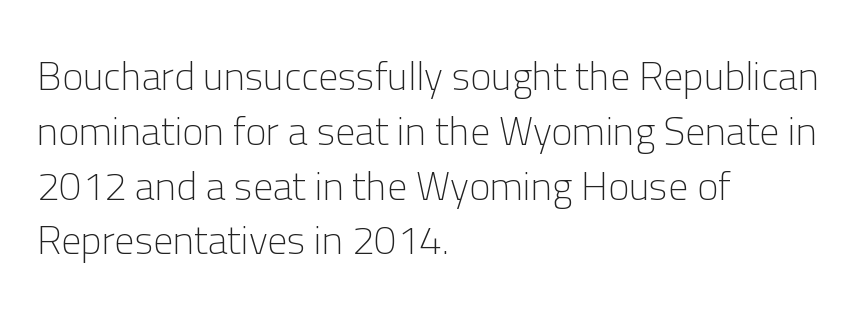
{"serif": "no", "italic": "no", "bold": "no", "weight": "light", "width": "normal", "stroke_contrast": "low", "x_height": "medium", "monospaced": "no", "underline": "no", "align": "left", "line_spacing": "normal", "line_spacing_ratio": 1.37, "letter_spacing": "normal", "letter_spacing_em": 0.0, "glyph_px": 40}
